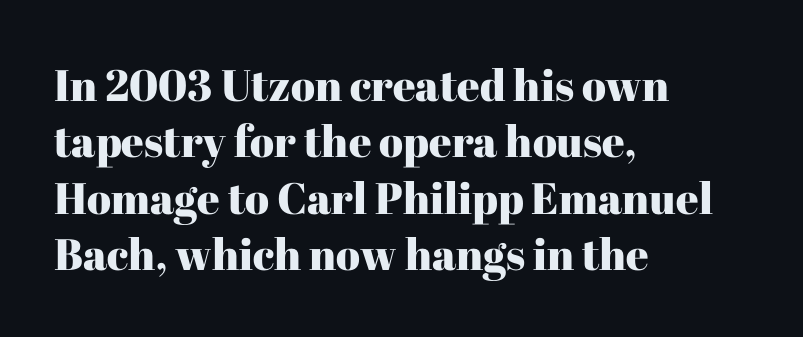
{"serif": "yes", "italic": "no", "width": "normal", "stroke_contrast": "high", "x_height": "medium", "monospaced": "no", "underline": "no", "align": "left", "line_spacing": "normal", "line_spacing_ratio": 1.28, "letter_spacing": "normal", "letter_spacing_em": 0.0, "glyph_px": 44}
